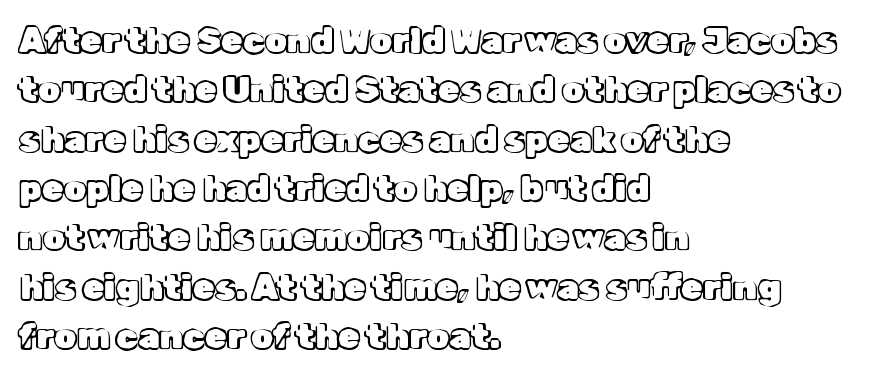
{"italic": "no", "width": "normal", "x_height": "medium", "monospaced": "no", "underline": "no", "align": "left", "line_spacing": "normal", "line_spacing_ratio": 1.41, "letter_spacing": "normal", "letter_spacing_em": 0.0, "glyph_px": 35}
